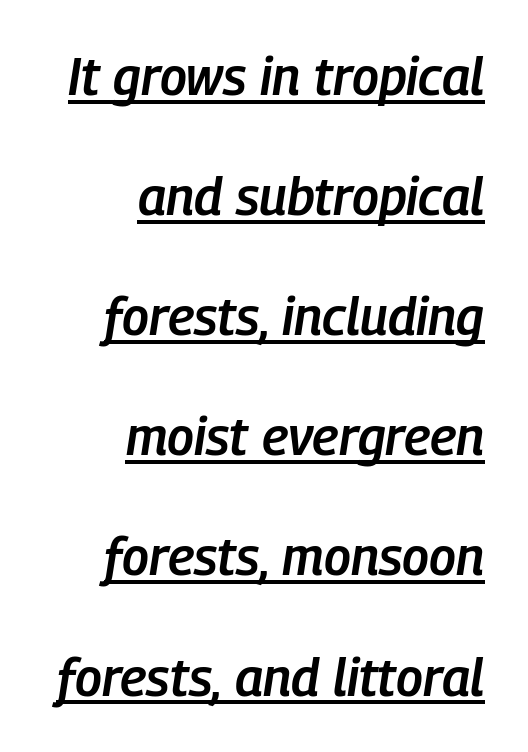
Q: Is the text bold? A: Semi-bold.
Q: Is the text italic (slanted)? A: Yes, it leans right by about 9 degrees.
Q: Is the text underlined? A: Yes.
Q: How is the paragraph aligned? A: Right-aligned.
Q: Is the spacing between letters normal or unusually wide? A: Normal.
Q: Is the spacing between lines tight, normal or loose? A: Loose.
Q: Width (condensed, normal, or wide)? A: Condensed.
Q: Stroke contrast? A: Low.
Q: x-height? A: Medium.
Q: Monospaced? A: No.
